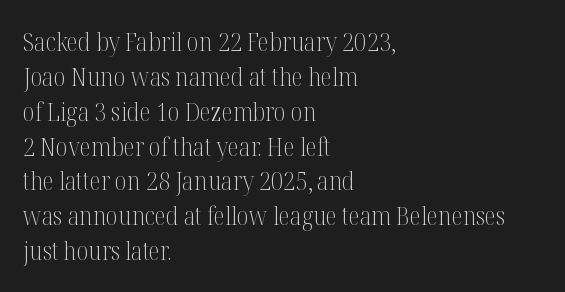
The strip under each line holds only bare page. Short note: letters normally spaced. The axis of the letterforms is exactly vertical. Line spacing here is normal. The rendering anchors every line to the left-hand side.
